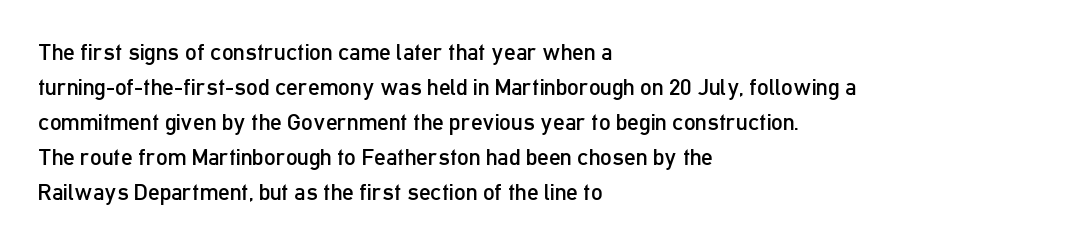
The image shows 23 px text type, upright; set left-aligned, normal line spacing (1.52x), normal letter spacing, not underlined.
